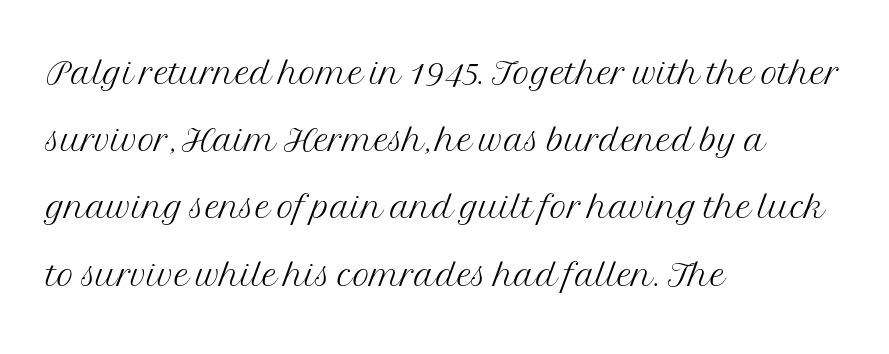
The image shows 47 px light serif type; set left-aligned, normal line spacing (1.43x), normal letter spacing, not underlined; medium stroke contrast and a medium x-height.
